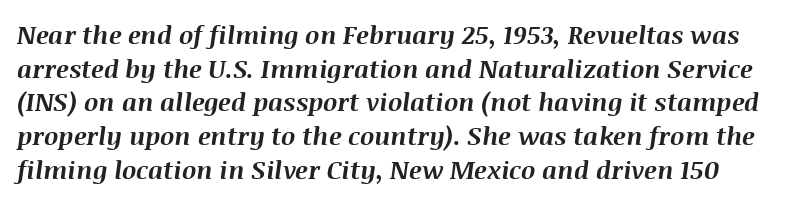
{"italic": "yes", "lean": "right", "slant_degrees": 8, "bold": "yes", "underline": "no", "line_spacing": "normal", "line_spacing_ratio": 1.35, "letter_spacing": "normal", "letter_spacing_em": 0.0, "glyph_px": 25}
